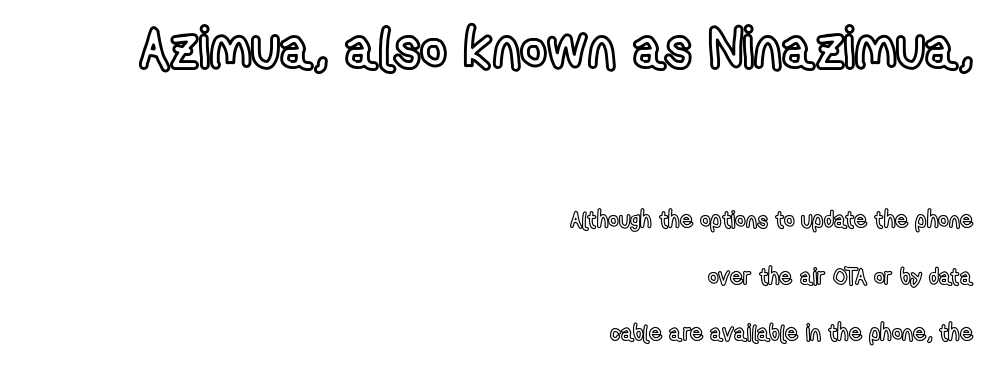
Q: Is the text italic (slanted)? A: No, it is upright.
Q: Is the text underlined? A: No.
Q: How is the paragraph aligned? A: Right-aligned.
Q: Is the spacing between letters normal or unusually wide? A: Normal.
Q: Is the spacing between lines tight, normal or loose? A: Loose.
Q: Which block of text is set in a larger size, the first (top) or the second (bottom)? A: The first (top) one.
Q: Width (condensed, normal, or wide)? A: Condensed.
Q: x-height? A: Medium.
Q: Monospaced? A: No.
